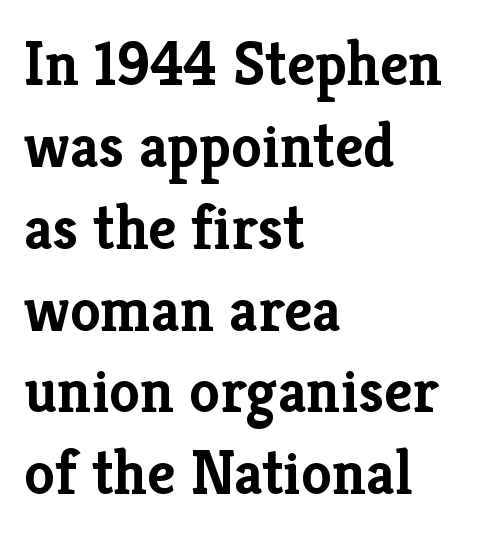
The image shows 62 px semibold serif type, upright; set left-aligned, normal line spacing (1.32x), normal letter spacing, not underlined; low stroke contrast and a medium x-height.
